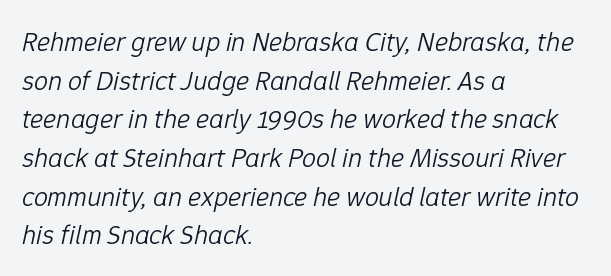
Alignment: flush left. Note the varied advance widths — an 'i' is clearly narrower than an 'm'. Glyph-to-glyph distance matches everyday printed text. Has an underline been added? It has not. The strokes are not fattened; the text isn't bold. Observe the lean: these are italic letterforms.
